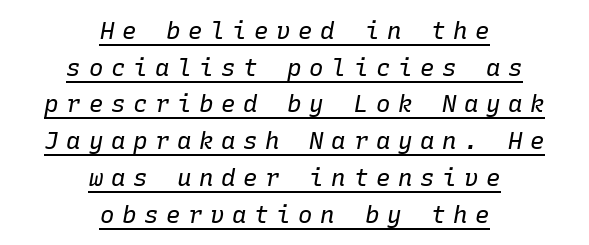
{"italic": "yes", "lean": "right", "slant_degrees": 10, "bold": "no", "underline": "yes", "align": "center", "line_spacing": "normal", "line_spacing_ratio": 1.53, "letter_spacing": "wide", "letter_spacing_em": 0.32, "glyph_px": 24}
